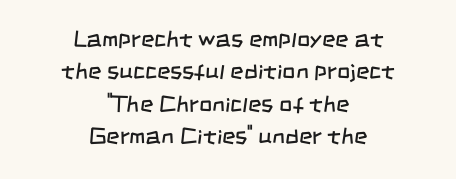
The image shows 23 px text type; set centered, normal line spacing (1.41x), normal letter spacing, not underlined.
